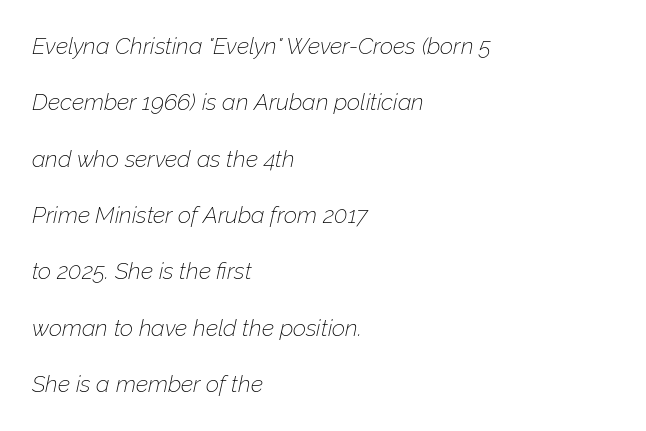
The image shows 23 px text type, italic (leaning right); set left-aligned, loose line spacing (2.45x), normal letter spacing, not underlined.
